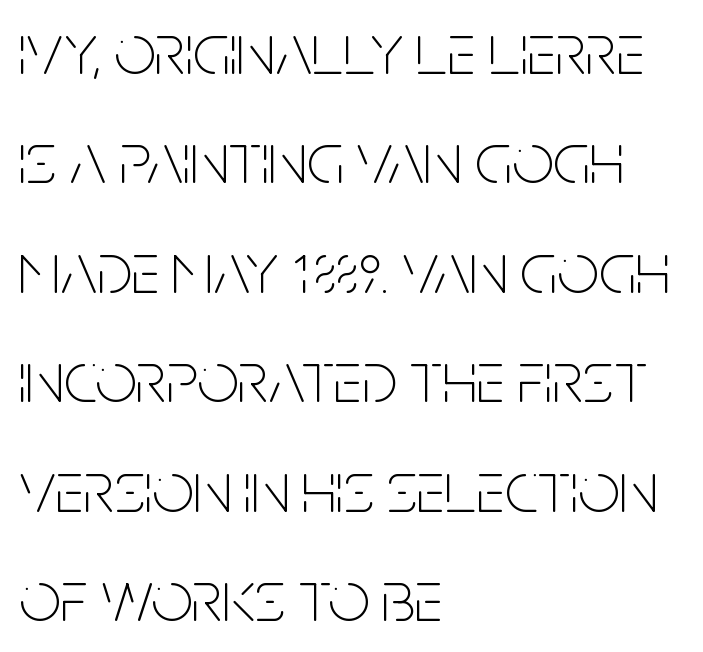
{"serif": "no", "italic": "no", "bold": "no", "weight": "thin", "width": "condensed", "stroke_contrast": "low", "x_height": "large", "monospaced": "no", "underline": "no", "align": "left", "line_spacing": "normal", "line_spacing_ratio": 1.5, "letter_spacing": "normal", "letter_spacing_em": 0.0, "glyph_px": 73}
